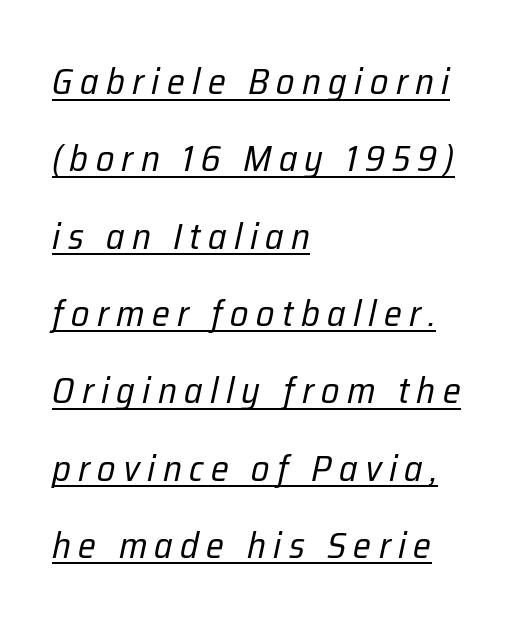
Each new line begins a long way beneath the previous one. In designer terms, the underline attribute is active on this setting. Slant detected: the letters are inclined. The typesetter chose a ragged-right arrangement here. Character widths vary here, with narrow letters taking less room than wide ones. Observe the wide spacing: letters keep a clear distance from each other.
